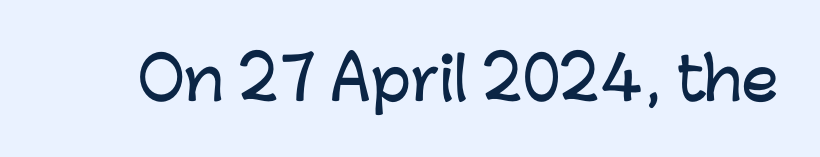
Style check: upright. There is no visible air inserted between adjacent glyphs. Regarding serifs, this sample does without them. Each letter keeps its own natural width here, so spacing adapts to shape. A bare baseline throughout the passage.
